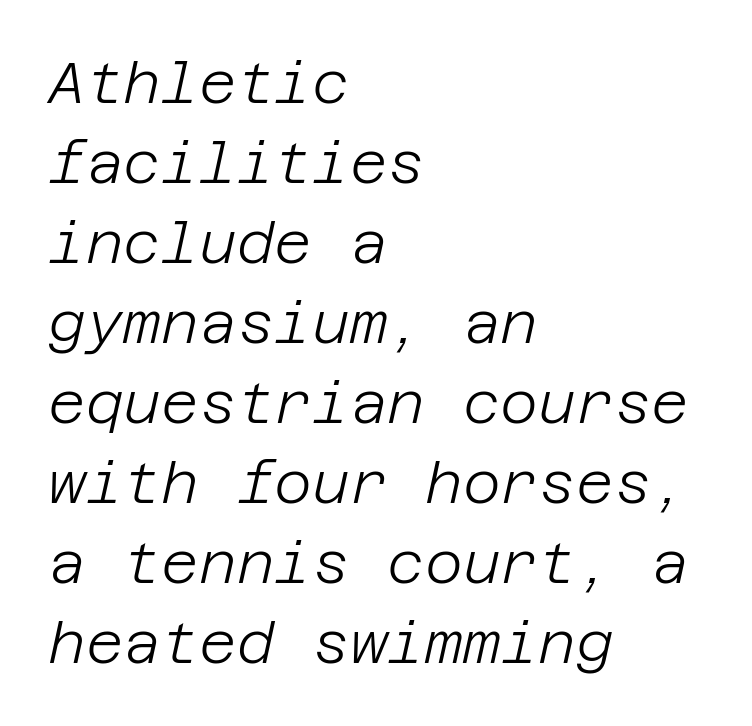
Bold? No — there's no thickening of the strokes. Notice how descenders clear the ascenders below comfortably — that's standard leading. The zone under the glyphs is completely vacant. Is the letter spacing exaggerated? No — it looks like the ordinary default.
